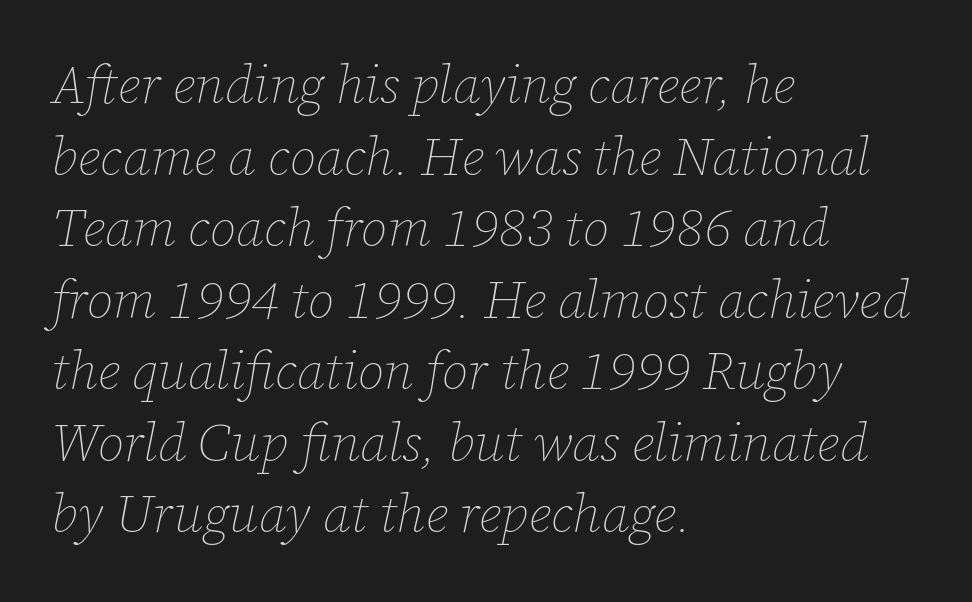
Unmarked baselines from the first word to the last. Regular leading. The face used here is proportionally spaced, like ordinary book or web type. In terms of posture, this sample is oblique. Glyph-to-glyph distance matches everyday printed text. The text block is weighted toward the left margin, trailing off unevenly rightward.
